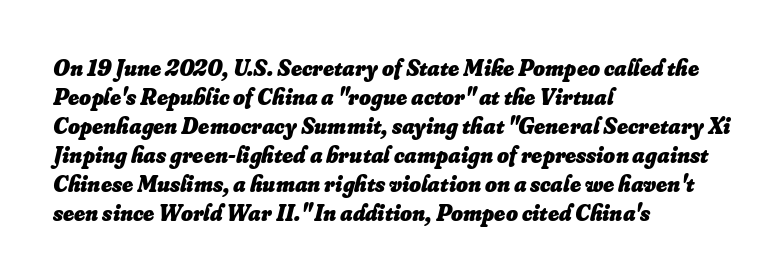
Lines of text with bare space underneath. Where is the straight margin? On the left. Pretty heavy lettering here — definitely bold. Nothing unusual about the tracking: characters are spaced as the font intends. Regarding leading, the lines here are spaced in the standard way.
